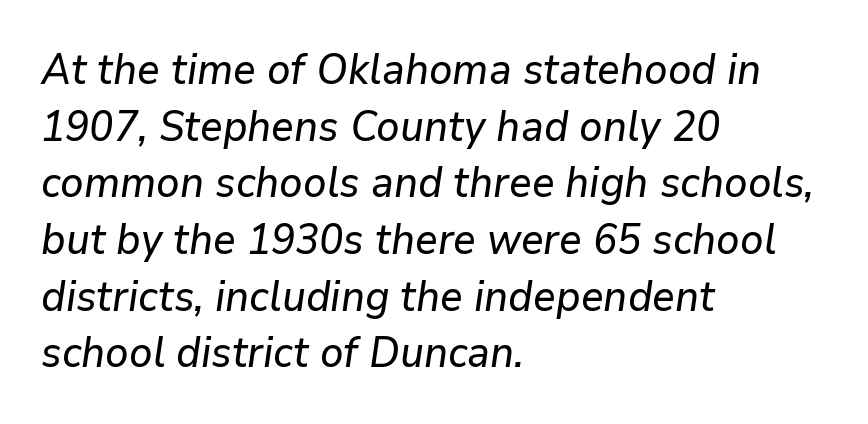
Here the designer chose a conventional face with non-uniform glyph widths. Default kerning and tracking; the words read as compact shapes. Descender tails drop into unmarked territory. This block has exactly the height ordinary leading produces. The font's italic variant was chosen for this text.
